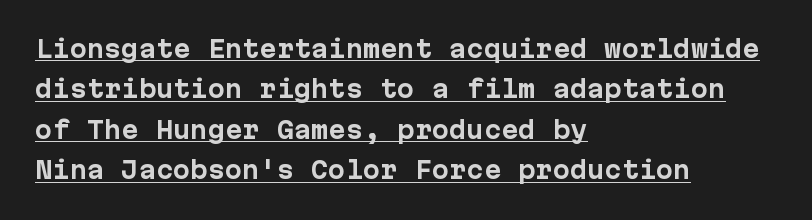
Q: Is the text bold? A: Yes.
Q: Is the text italic (slanted)? A: No, it is upright.
Q: Is the text underlined? A: Yes.
Q: How is the paragraph aligned? A: Left-aligned.
Q: Is the spacing between letters normal or unusually wide? A: Normal.
